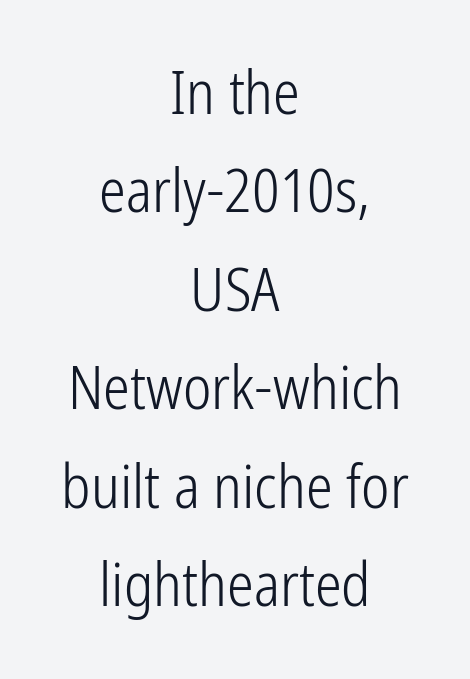
{"serif": "no", "italic": "no", "bold": "no", "weight": "light", "width": "condensed", "stroke_contrast": "low", "x_height": "medium", "monospaced": "no", "underline": "no", "align": "center", "line_spacing": "normal", "line_spacing_ratio": 1.64, "letter_spacing": "normal", "letter_spacing_em": 0.0, "glyph_px": 60}
